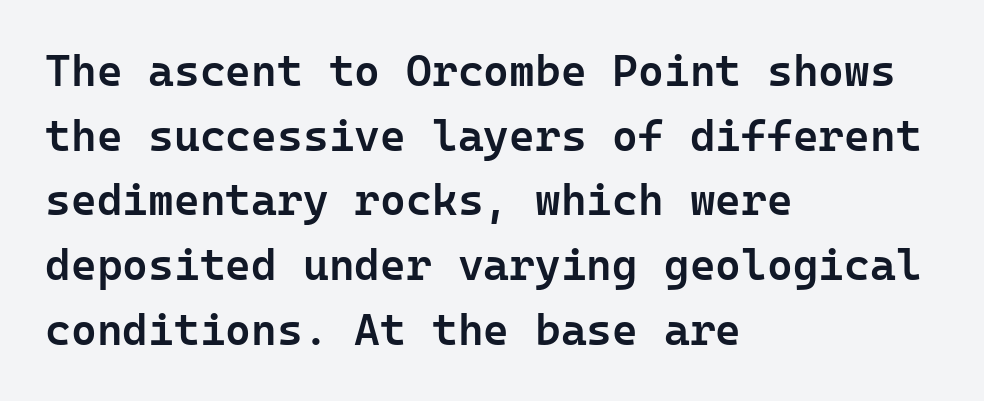
On the weight axis this lands at semibold, roughly 600. Honestly, there is no underline to notice here at all. Leftover space on each line is placed entirely after the last word. Every stem runs plumb, perpendicular to the baseline. The letters sit at their default tracking, neither squeezed nor spread. Examine the stroke ends and you'll find no serifs.
